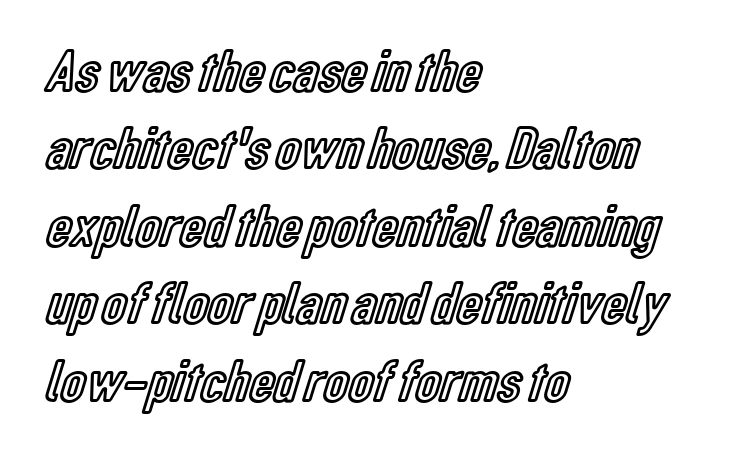
{"width": "condensed", "x_height": "medium", "monospaced": "no", "underline": "no", "align": "left", "line_spacing": "normal", "line_spacing_ratio": 1.29, "letter_spacing": "normal", "letter_spacing_em": 0.0, "glyph_px": 60}
